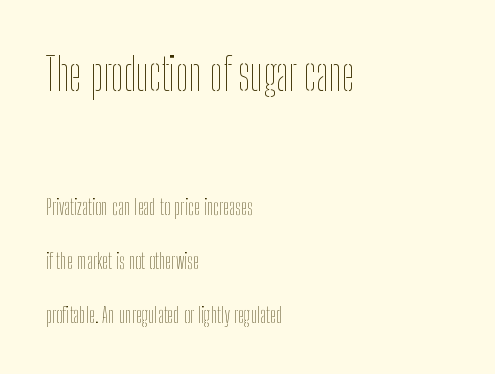
If you squint, the top block still reads clearly — it's the larger of the two. On a weight scale, this lands at 450 or below. Decoration check: the copy has no underline. Letter spacing: default. A roman cut, with each character standing at attention.
